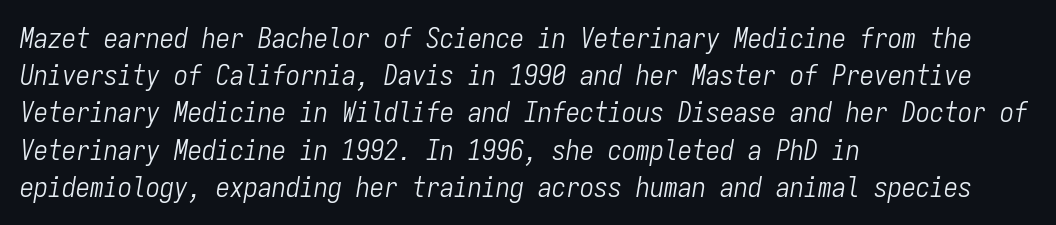
The image shows 28 px light, condensed type, italic (leaning right), monospaced; set left-aligned, normal line spacing (1.33x), normal letter spacing, not underlined; low stroke contrast and a medium x-height.
